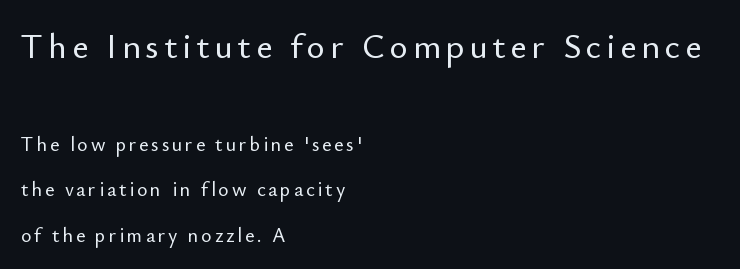
{"serif": "no", "italic": "no", "width": "normal", "stroke_contrast": "low", "x_height": "small", "monospaced": "no", "underline": "no", "align": "left", "line_spacing": "loose", "line_spacing_ratio": 2.28, "larger_block": "first", "size_ratio": 1.75, "glyph_px": 35}
